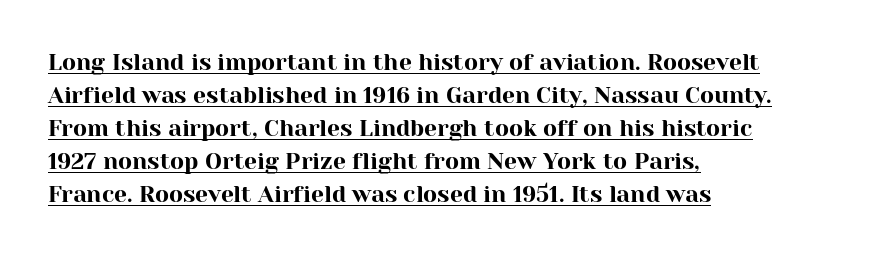
{"italic": "no", "underline": "yes", "align": "left", "line_spacing": "normal", "line_spacing_ratio": 1.44, "letter_spacing": "normal", "letter_spacing_em": 0.0, "glyph_px": 23}
